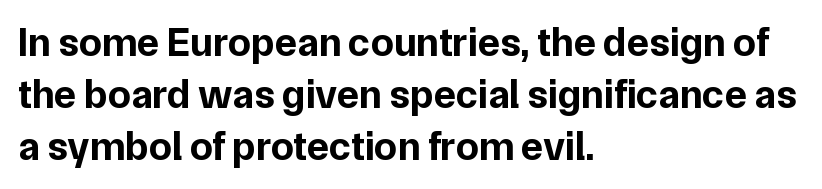
The image shows 41 px bold sans-serif type, upright; set left-aligned, normal line spacing (1.27x), normal letter spacing, not underlined; low stroke contrast and a medium x-height.
